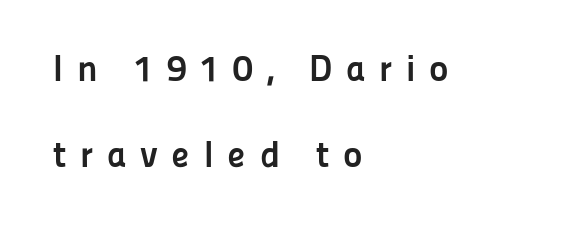
Q: Is the text bold? A: Yes.
Q: Is the text italic (slanted)? A: No, it is upright.
Q: Is the typeface a serif or a sans-serif typeface? A: Sans-serif.
Q: Is the text underlined? A: No.
Q: How is the paragraph aligned? A: Left-aligned.
Q: Is the spacing between letters normal or unusually wide? A: Unusually wide.
Q: Is the spacing between lines tight, normal or loose? A: Loose.
Q: Width (condensed, normal, or wide)? A: Normal.
Q: Stroke contrast? A: Low.
Q: x-height? A: Medium.
Q: Monospaced? A: No.
